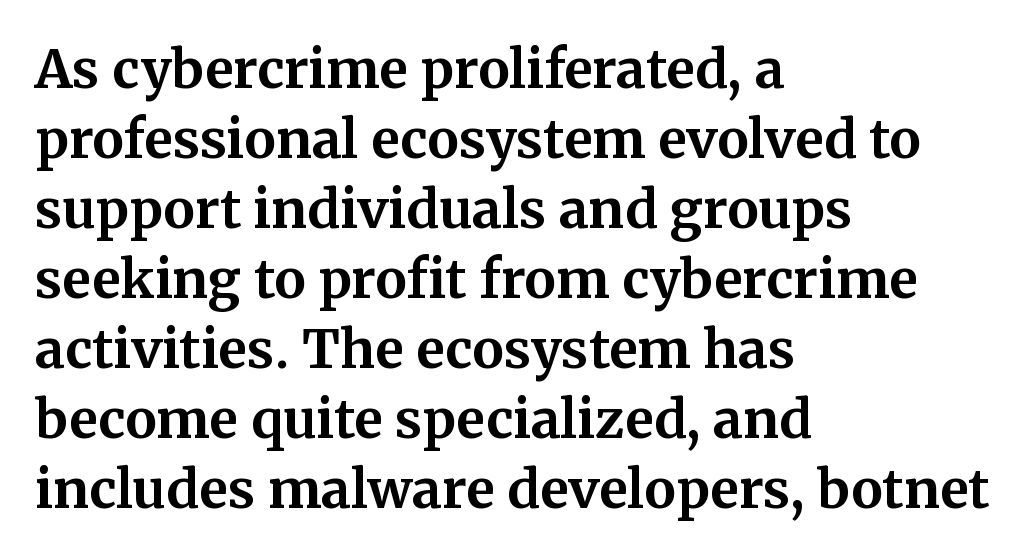
Q: Is the text bold? A: Yes.
Q: Is the text italic (slanted)? A: No, it is upright.
Q: Is the typeface a serif or a sans-serif typeface? A: Serif.
Q: Is the text underlined? A: No.
Q: How is the paragraph aligned? A: Left-aligned.
Q: Is the spacing between letters normal or unusually wide? A: Normal.
Q: Is the spacing between lines tight, normal or loose? A: Normal.
Q: Width (condensed, normal, or wide)? A: Normal.
Q: Stroke contrast? A: Medium.
Q: x-height? A: Medium.
Q: Monospaced? A: No.
